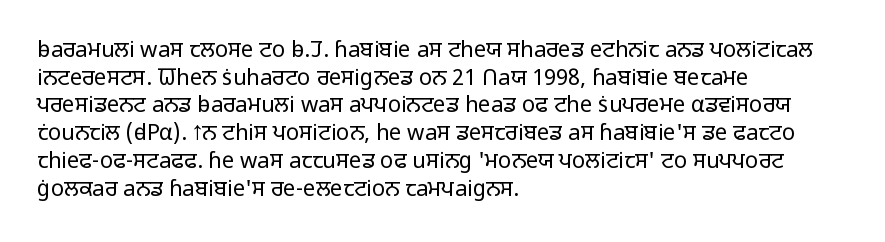
{"italic": "no", "bold": "no", "underline": "no", "align": "left", "line_spacing": "normal", "line_spacing_ratio": 1.26, "letter_spacing": "normal", "letter_spacing_em": 0.0, "glyph_px": 22}
